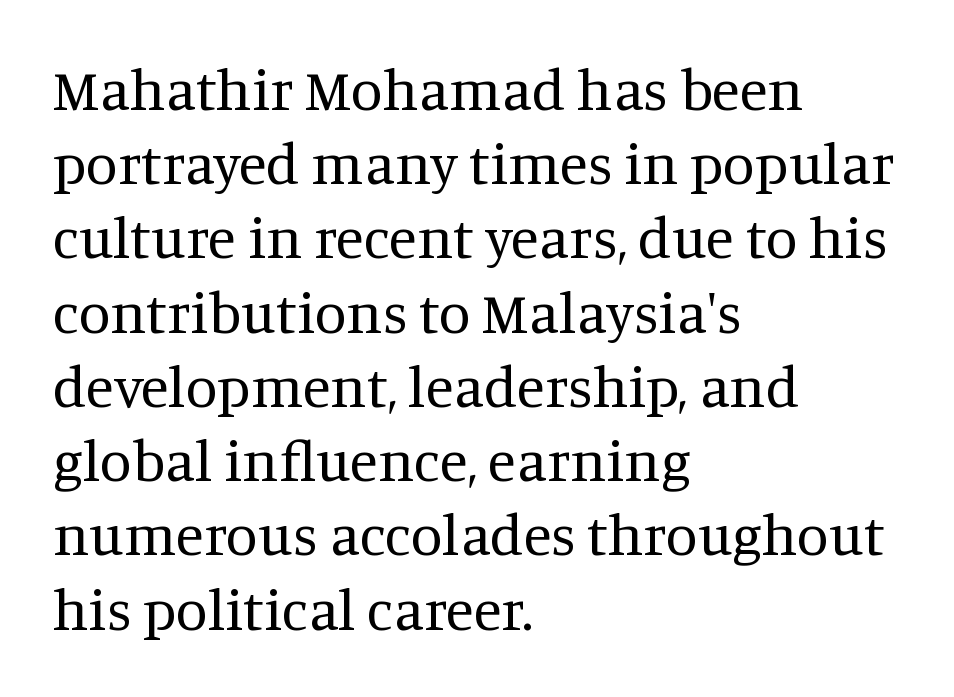
{"serif": "yes", "italic": "no", "bold": "no", "weight": "regular", "width": "normal", "stroke_contrast": "medium", "x_height": "large", "monospaced": "no", "underline": "no", "align": "left", "line_spacing": "normal", "line_spacing_ratio": 1.28, "letter_spacing": "normal", "letter_spacing_em": 0.0, "glyph_px": 58}
